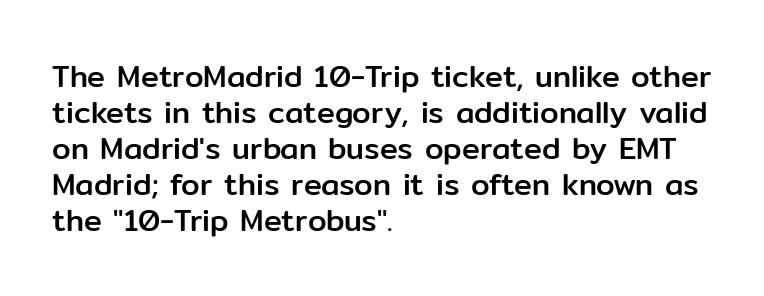
{"serif": "no", "italic": "no", "width": "normal", "stroke_contrast": "low", "x_height": "medium", "monospaced": "no", "underline": "no", "align": "left", "line_spacing_ratio": 1.2, "letter_spacing": "normal", "letter_spacing_em": 0.0, "glyph_px": 30}
